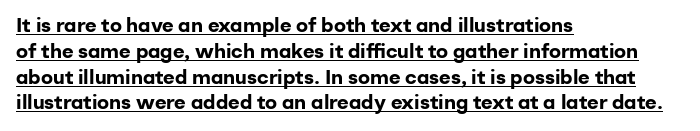
The type sits square on the baseline with zero lean. Characters follow at the spacing the type designer built in. Normally led — the rows are evenly, conventionally spaced. The rendering uses a bold face; every stroke is thick and dark. These lines are set flush left with a ragged right edge. Compared with undecorated copy, this sample adds a rule below the words.
